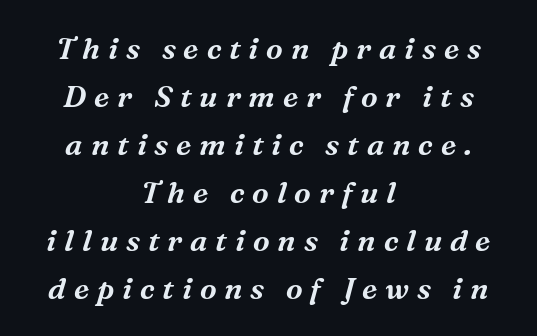
{"serif": "yes", "italic": "yes", "lean": "right", "slant_degrees": 16, "width": "normal", "stroke_contrast": "medium", "x_height": "medium", "monospaced": "no", "underline": "no", "align": "center", "line_spacing": "normal", "line_spacing_ratio": 1.6, "letter_spacing": "wide", "letter_spacing_em": 0.26, "glyph_px": 30}
